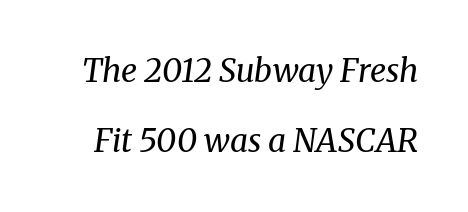
Q: Is the text bold? A: No.
Q: Is the text italic (slanted)? A: Yes, it leans right by about 8 degrees.
Q: Is the typeface a serif or a sans-serif typeface? A: Serif.
Q: Is the text underlined? A: No.
Q: Is the spacing between letters normal or unusually wide? A: Normal.
Q: Is the spacing between lines tight, normal or loose? A: Loose.
Q: Width (condensed, normal, or wide)? A: Normal.
Q: Stroke contrast? A: Medium.
Q: x-height? A: Medium.
Q: Monospaced? A: No.
